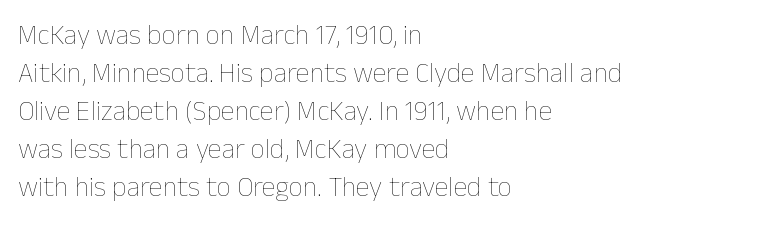
Nobody drew a line under any word here. A typesetter would mark this as roman, not italic. Quick note: interline space is typical. Is the letter spacing exaggerated? No — it looks like the ordinary default.
